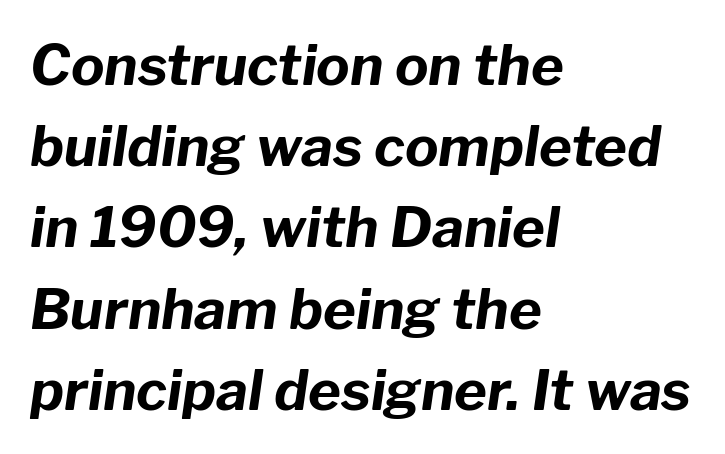
{"italic": "yes", "lean": "right", "slant_degrees": 8, "bold": "yes", "weight": "bold", "width": "normal", "stroke_contrast": "low", "x_height": "medium", "monospaced": "no", "underline": "no", "align": "left", "line_spacing": "normal", "line_spacing_ratio": 1.45, "letter_spacing": "normal", "letter_spacing_em": 0.0, "glyph_px": 56}
